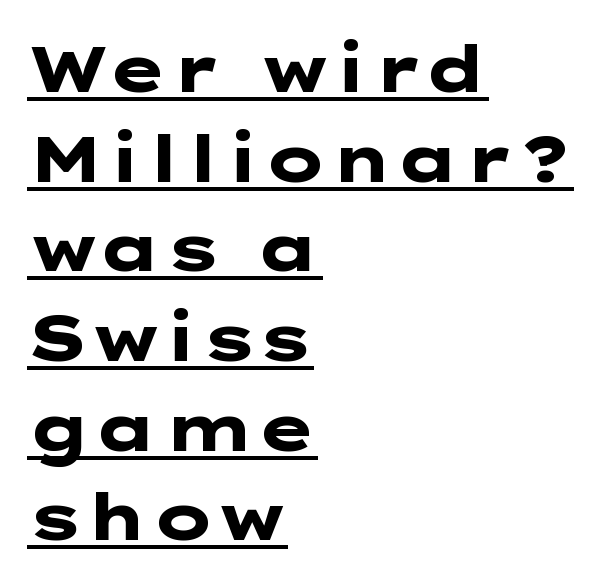
The glyphs have the mass of a bold cut. I'd call this a sans setting — the letters go barefoot. All the whitespace from short lines collects on the right. Each new line begins a customary step beneath the previous one.
